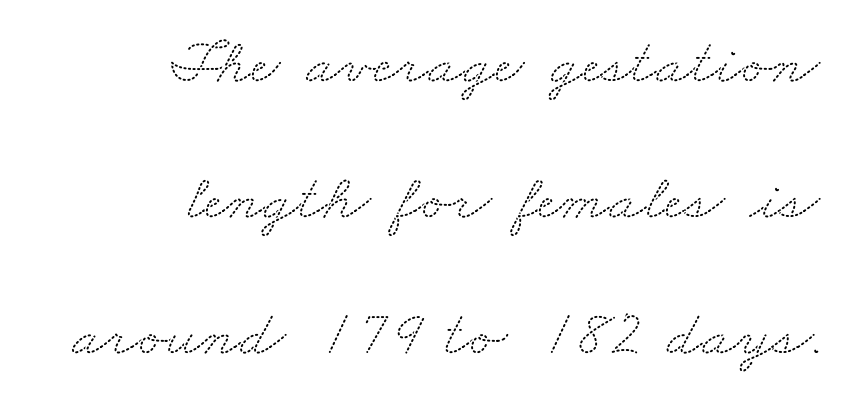
The image shows 65 px wide serif type; set right-aligned, loose line spacing (2.09x), normal letter spacing, not underlined; medium stroke contrast and a small x-height.
